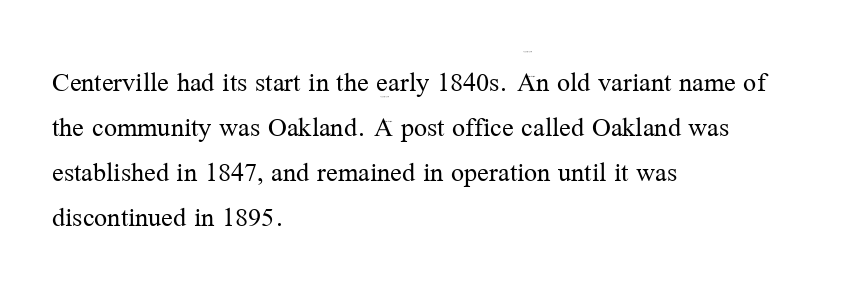
The image shows 29 px regular-weight serif type, upright; set left-aligned, normal line spacing (1.55x), normal letter spacing, not underlined; medium stroke contrast and a medium x-height.
